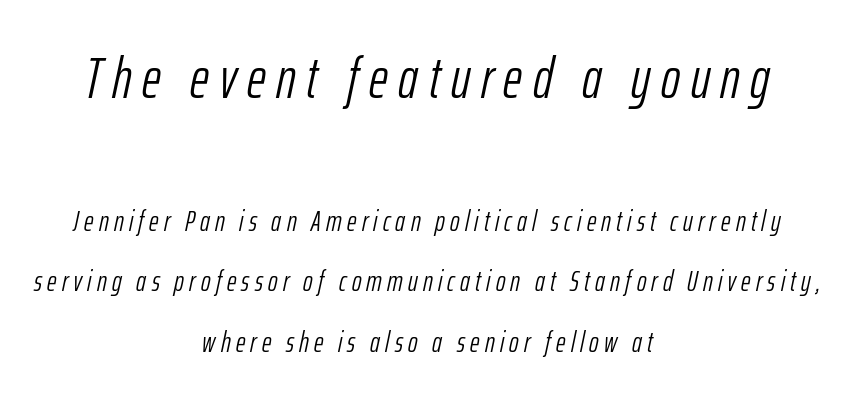
Q: Is the text bold? A: No.
Q: Is the text italic (slanted)? A: Yes, it leans right by about 12 degrees.
Q: Is the text underlined? A: No.
Q: How is the paragraph aligned? A: Centered.
Q: Is the spacing between lines tight, normal or loose? A: Loose.
Q: Which block of text is set in a larger size, the first (top) or the second (bottom)? A: The first (top) one.
Q: Width (condensed, normal, or wide)? A: Condensed.
Q: Stroke contrast? A: Low.
Q: x-height? A: Medium.
Q: Monospaced? A: No.
